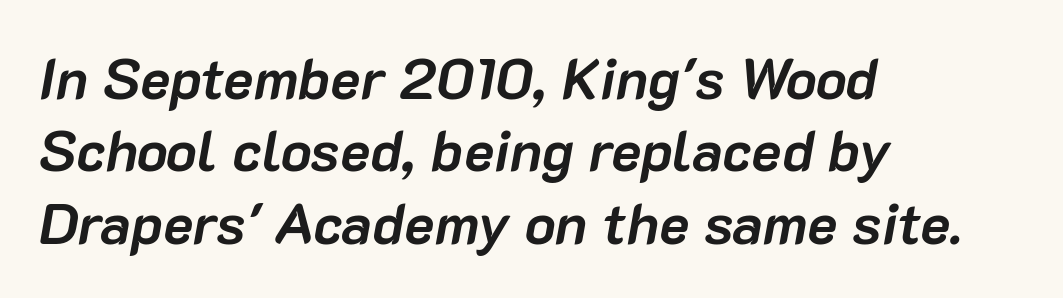
Q: Is the text bold? A: Yes.
Q: Is the text italic (slanted)? A: Yes, it leans right by about 10 degrees.
Q: Is the text underlined? A: No.
Q: How is the paragraph aligned? A: Left-aligned.
Q: Is the spacing between letters normal or unusually wide? A: Normal.
Q: Is the spacing between lines tight, normal or loose? A: Normal.
Q: Width (condensed, normal, or wide)? A: Normal.
Q: Stroke contrast? A: Low.
Q: x-height? A: Medium.
Q: Monospaced? A: No.
